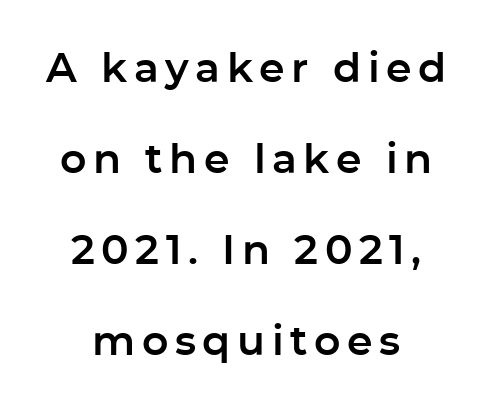
Anything drawn beneath the words? Only blank space. Spacing verdict: proportional, widths tailored to each character. Compared with typical paragraphs, the rows here are farther apart. When letters stand straight like this, we call the style roman or upright. Are there feet on the stems? There aren't — it's a sans.
